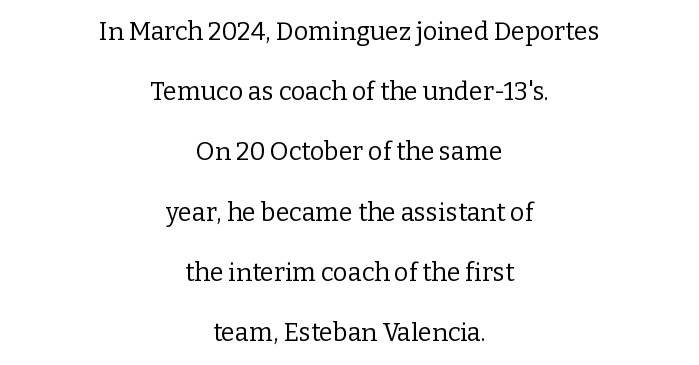
This block would shrink considerably if given ordinary leading; it's expanded now. Anything drawn beneath the words? Only blank space. This sample uses an upright cut, with every glyph sitting square on the baseline. A student would call this center alignment; a typographer would say set centered. Heft: none added — not bold.
